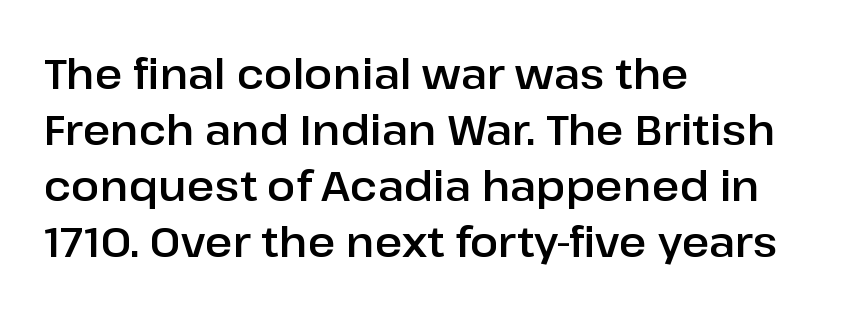
Q: Is the text italic (slanted)? A: No, it is upright.
Q: Is the typeface a serif or a sans-serif typeface? A: Sans-serif.
Q: Is the text underlined? A: No.
Q: How is the paragraph aligned? A: Left-aligned.
Q: Is the spacing between letters normal or unusually wide? A: Normal.
Q: Is the spacing between lines tight, normal or loose? A: Normal.
Q: Width (condensed, normal, or wide)? A: Normal.
Q: Stroke contrast? A: Low.
Q: x-height? A: Medium.
Q: Monospaced? A: No.
